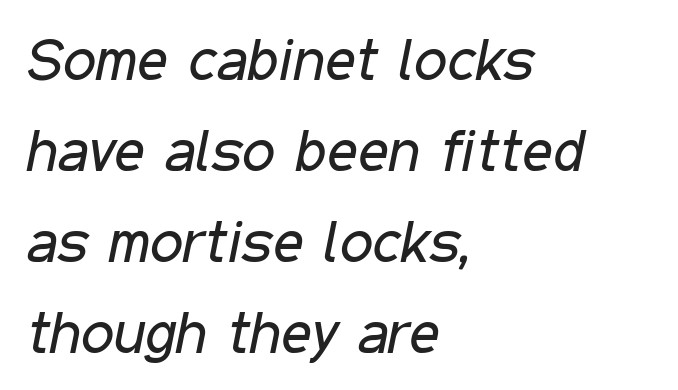
Varying glyph widths throughout — classic text-font behaviour. Does extra space separate the letters? No, they use regular spacing. Letters have the restrained weight of plain body copy at most. Has an underline been added? It has not. Notice how the stems are inclined rather than vertical — that's the hallmark of italics. This sample keeps an unexceptional amount of space between lines.
